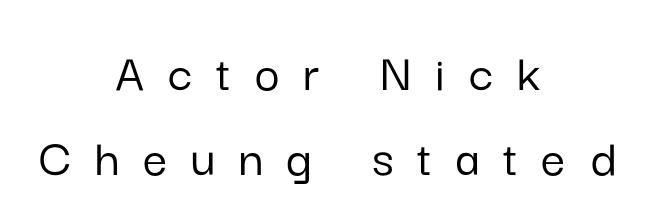
{"serif": "no", "italic": "no", "width": "normal", "stroke_contrast": "low", "x_height": "medium", "monospaced": "no", "underline": "no", "align": "center", "line_spacing": "normal", "line_spacing_ratio": 1.58, "letter_spacing": "wide", "letter_spacing_em": 0.44, "glyph_px": 54}
